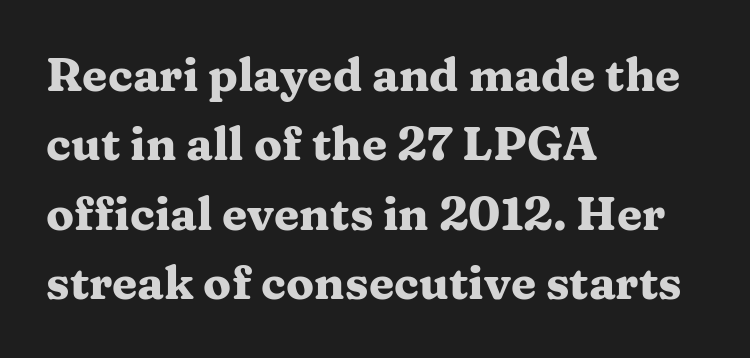
Q: Is the text bold? A: Yes.
Q: Is the text italic (slanted)? A: No, it is upright.
Q: Is the typeface a serif or a sans-serif typeface? A: Serif.
Q: Is the text underlined? A: No.
Q: How is the paragraph aligned? A: Left-aligned.
Q: Is the spacing between letters normal or unusually wide? A: Normal.
Q: Is the spacing between lines tight, normal or loose? A: Normal.
Q: Width (condensed, normal, or wide)? A: Wide.
Q: Stroke contrast? A: Medium.
Q: x-height? A: Medium.
Q: Monospaced? A: No.
